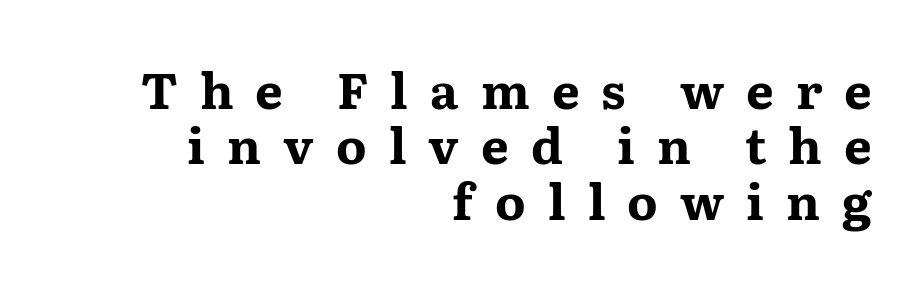
The image shows 49 px bold, wide serif type, upright; set right-aligned, tight line spacing (1.13x), unusually wide letter spacing (+0.45 em), not underlined; medium stroke contrast and a medium x-height.
